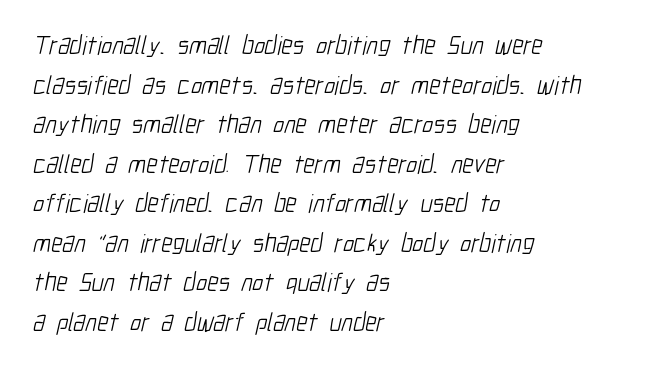
The image shows 26 px text type; set left-aligned, normal line spacing (1.52x), normal letter spacing, not underlined.
